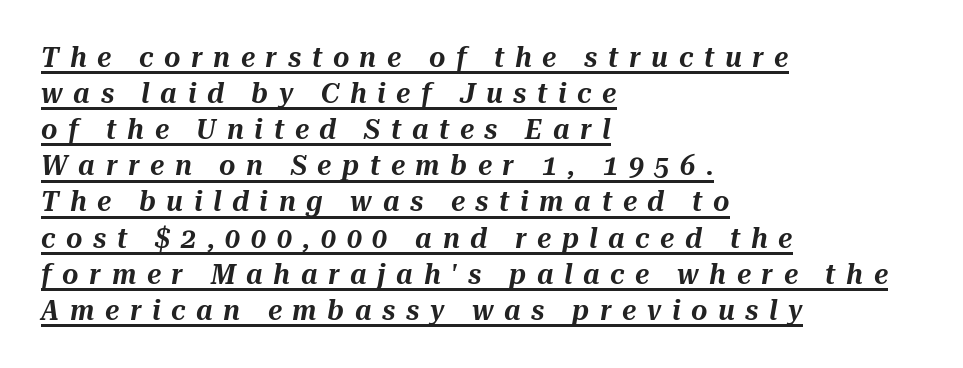
The image shows 28 px text type, italic (leaning right); set left-aligned, normal line spacing (1.29x), unusually wide letter spacing (+0.38 em), underlined; medium stroke contrast and a medium x-height.
